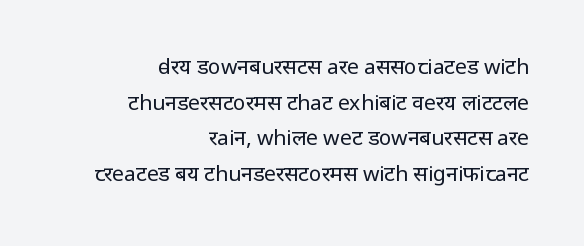
{"italic": "no", "bold": "no", "underline": "no", "align": "right", "line_spacing": "normal", "line_spacing_ratio": 1.7, "letter_spacing": "normal", "letter_spacing_em": 0.0, "glyph_px": 21}
